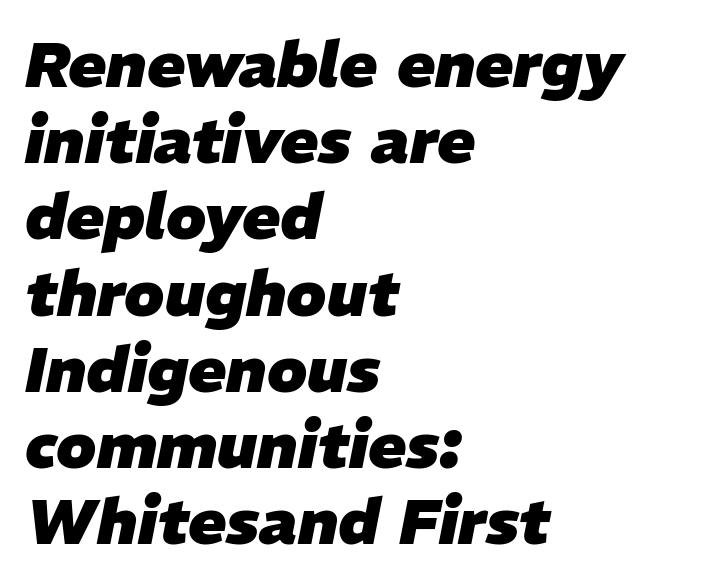
{"italic": "yes", "lean": "right", "slant_degrees": 11, "bold": "yes", "weight": "heavy", "width": "normal", "stroke_contrast": "low", "x_height": "medium", "monospaced": "no", "underline": "no", "align": "left", "line_spacing_ratio": 1.21, "letter_spacing": "normal", "letter_spacing_em": 0.0, "glyph_px": 63}
